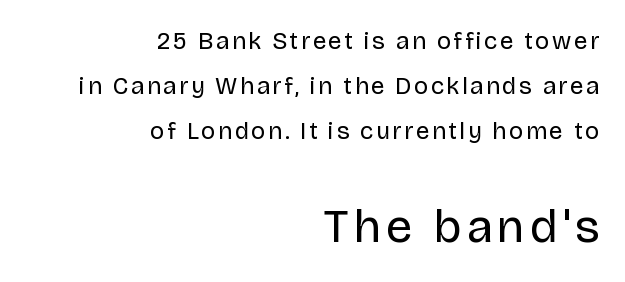
Serifs: no, the terminals of the letterforms are clean. The more generous point size was reserved for the lower chunk. These glyphs show unthickened strokes, regular width or finer. A roman cut, with each character standing at attention. Leftover space on each line is placed entirely before the opening word.
